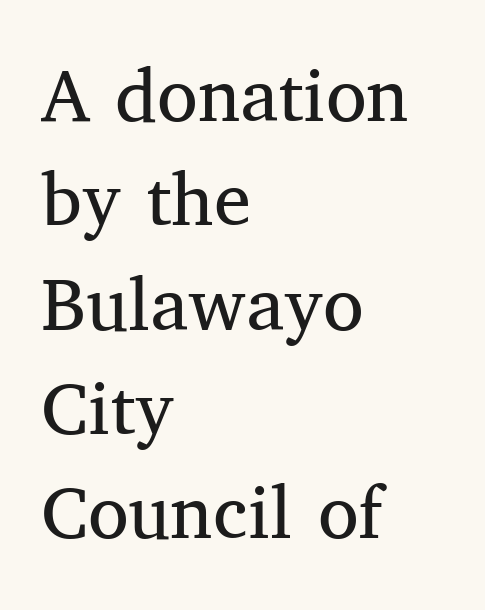
Q: Is the text bold? A: No.
Q: Is the text italic (slanted)? A: No, it is upright.
Q: Is the typeface a serif or a sans-serif typeface? A: Serif.
Q: Is the text underlined? A: No.
Q: How is the paragraph aligned? A: Left-aligned.
Q: Is the spacing between letters normal or unusually wide? A: Normal.
Q: Is the spacing between lines tight, normal or loose? A: Normal.
Q: Width (condensed, normal, or wide)? A: Normal.
Q: Stroke contrast? A: Medium.
Q: x-height? A: Medium.
Q: Monospaced? A: No.
